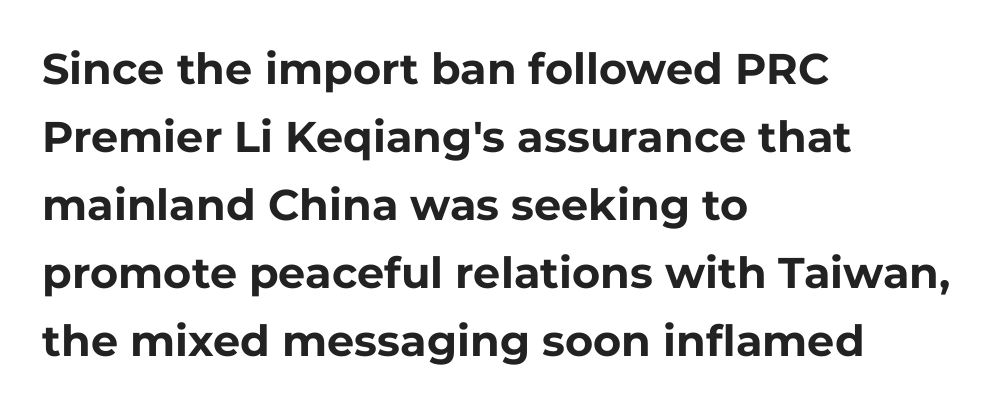
Q: Is the text bold? A: Yes.
Q: Is the text italic (slanted)? A: No, it is upright.
Q: Is the typeface a serif or a sans-serif typeface? A: Sans-serif.
Q: Is the text underlined? A: No.
Q: How is the paragraph aligned? A: Left-aligned.
Q: Is the spacing between letters normal or unusually wide? A: Normal.
Q: Is the spacing between lines tight, normal or loose? A: Normal.
Q: Width (condensed, normal, or wide)? A: Normal.
Q: Stroke contrast? A: Low.
Q: x-height? A: Medium.
Q: Monospaced? A: No.
